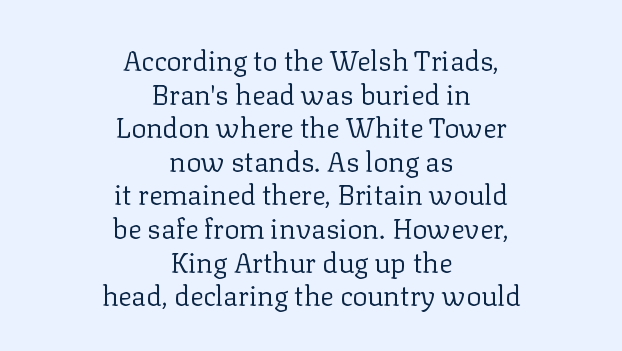
Think of a printed novel: that variable character pitch is what you see here. You can tell from the footed stems that serif type was used. Leftover space on each line is divided equally before and after the words. Characters remain perfectly vertical along every line. The passage shown is not underscored anywhere.
